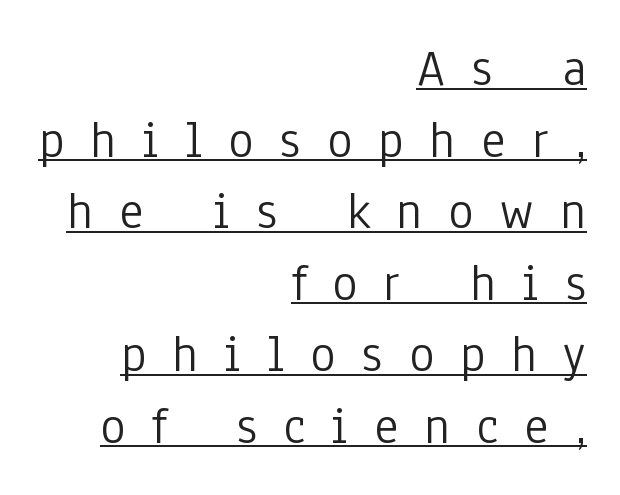
The image shows 53 px light, condensed sans-serif type, upright; set right-aligned, normal line spacing (1.35x), unusually wide letter spacing (+0.49 em), underlined; low stroke contrast and a medium x-height.
